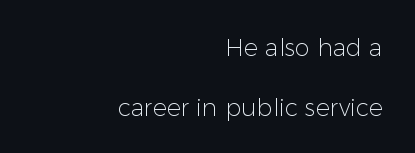
The image shows 24 px text type, upright; set right-aligned, loose line spacing (2.5x), normal letter spacing, not underlined.
